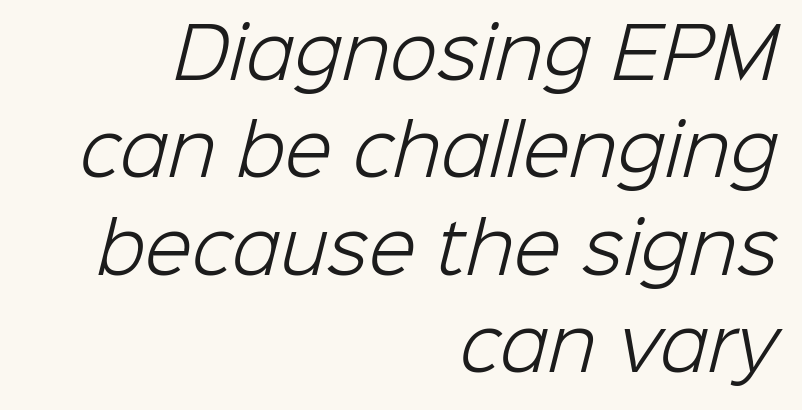
A light-to-regular cut is what we see here. Spacing between characters is what you'd get straight out of the box. This sample has the flowing, uneven cadence of proportional lettering. Rule under the text: the space is simply empty.
